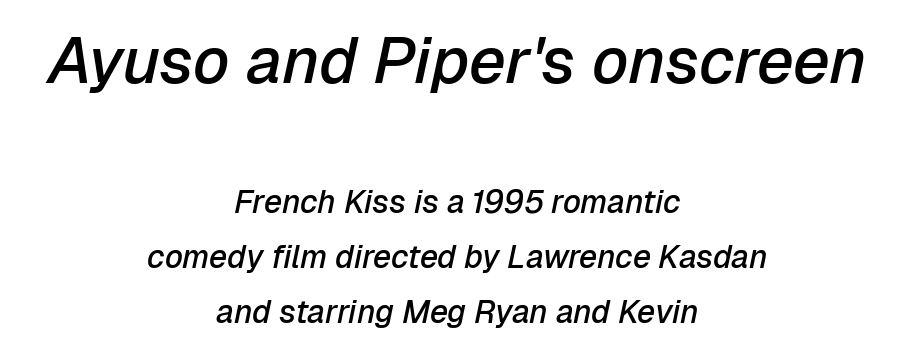
Q: Is the text bold? A: Semi-bold.
Q: Is the text italic (slanted)? A: Yes, it leans right by about 12 degrees.
Q: Is the text underlined? A: No.
Q: How is the paragraph aligned? A: Centered.
Q: Is the spacing between letters normal or unusually wide? A: Normal.
Q: Which block of text is set in a larger size, the first (top) or the second (bottom)? A: The first (top) one.
Q: Width (condensed, normal, or wide)? A: Normal.
Q: Stroke contrast? A: Low.
Q: x-height? A: Medium.
Q: Monospaced? A: No.
